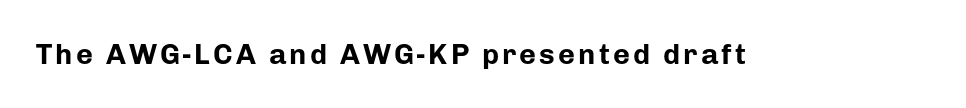
The image shows 29 px bold sans-serif type, upright; set not underlined; low stroke contrast and a medium x-height.
